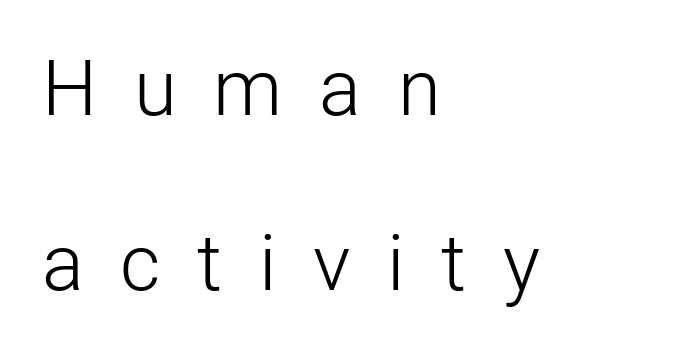
The lines are quadded left. The string is rendered with underlining switched off. No extra ink here — the face is not bold. A typesetter would call this proportional, since set widths differ per character. Serif or sans? Sans — the stroke terminals are bare. Substantial extra tracking has been applied to these lines.
